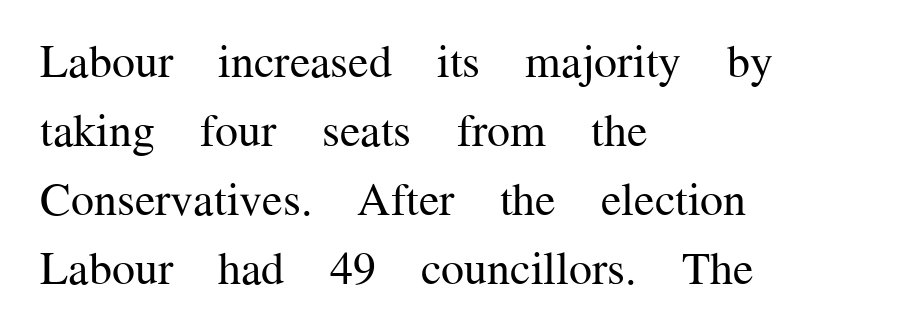
Words float on clear page, feet unadorned. This block has exactly the height ordinary leading produces. The weight tops out at a normal text grade. Typographically, this falls in the serif category. Character widths vary here, with narrow letters taking less room than wide ones. Look at the tracking — it's just the regular setting, nothing added.
